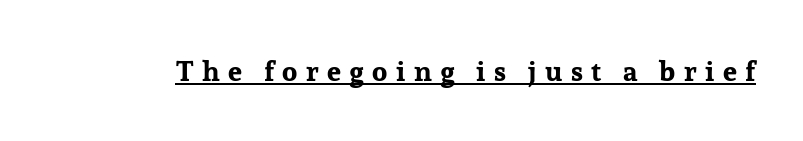
{"serif": "yes", "italic": "no", "bold": "yes", "weight": "bold", "width": "normal", "stroke_contrast": "low", "x_height": "medium", "monospaced": "no", "underline": "yes", "letter_spacing": "wide", "letter_spacing_em": 0.3, "glyph_px": 28}
